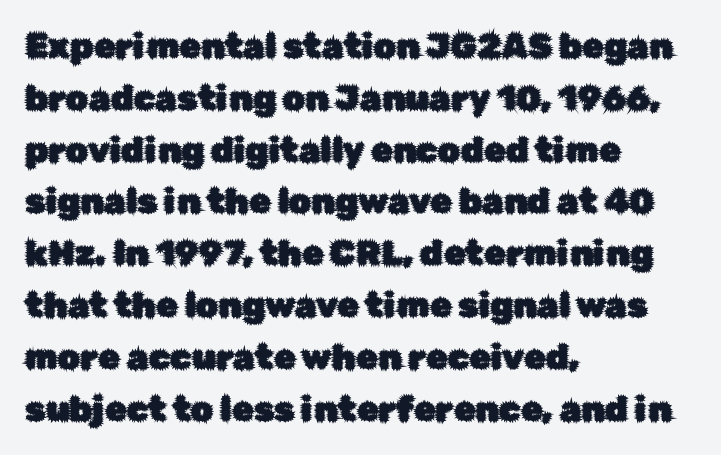
Q: Is the text italic (slanted)? A: No, it is upright.
Q: Is the typeface a serif or a sans-serif typeface? A: Sans-serif.
Q: Is the text underlined? A: No.
Q: How is the paragraph aligned? A: Left-aligned.
Q: Is the spacing between letters normal or unusually wide? A: Normal.
Q: Is the spacing between lines tight, normal or loose? A: Normal.
Q: Width (condensed, normal, or wide)? A: Normal.
Q: Stroke contrast? A: Low.
Q: x-height? A: Medium.
Q: Monospaced? A: No.
